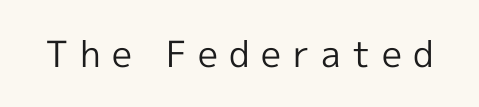
This is not heavy type; no bold has been used. The face used here is proportionally spaced, like ordinary book or web type. The baseline area is clear. The type is letterspaced generously, with wide tracking.
